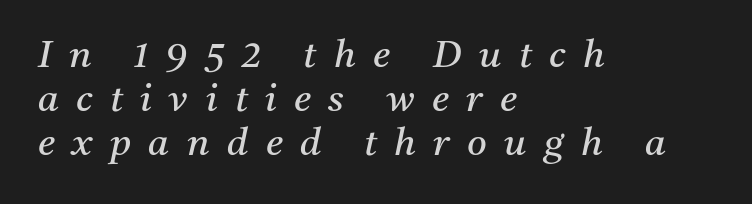
The image shows 38 px regular-weight serif type, italic (leaning right); set left-aligned, line spacing 1.16x, unusually wide letter spacing (+0.46 em), not underlined; medium stroke contrast and a medium x-height.
